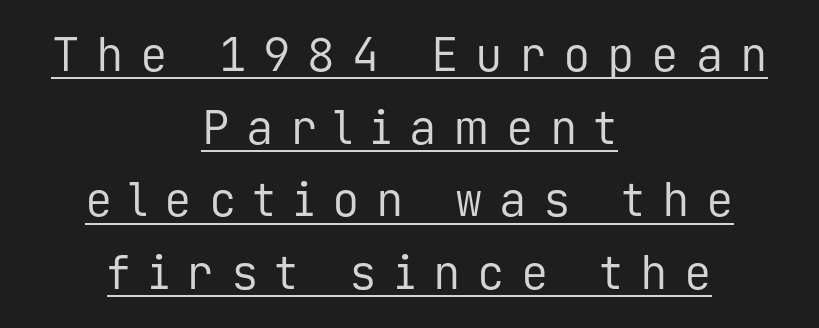
Honestly, the row spacing looks completely unremarkable. Classification — sans serif. Every word sits above its own underline. The face used here is rendered with a markedly widened letterfit. Monospaced: the letters line up in strict vertical columns.
